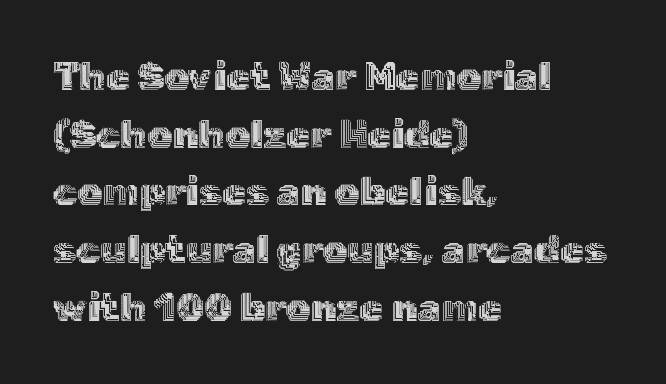
Q: Is the text italic (slanted)? A: No, it is upright.
Q: Is the text underlined? A: No.
Q: How is the paragraph aligned? A: Left-aligned.
Q: Is the spacing between letters normal or unusually wide? A: Normal.
Q: Is the spacing between lines tight, normal or loose? A: Normal.
Q: Width (condensed, normal, or wide)? A: Normal.
Q: x-height? A: Medium.
Q: Monospaced? A: No.
